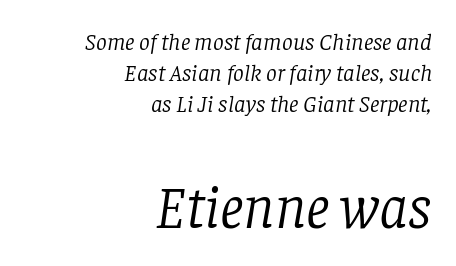
The image shows 60 px light serif type, italic (leaning right); set right-aligned, normal line spacing (1.29x), normal letter spacing, not underlined; the second (bottom) block is 2.5x larger; low stroke contrast and a large x-height.
